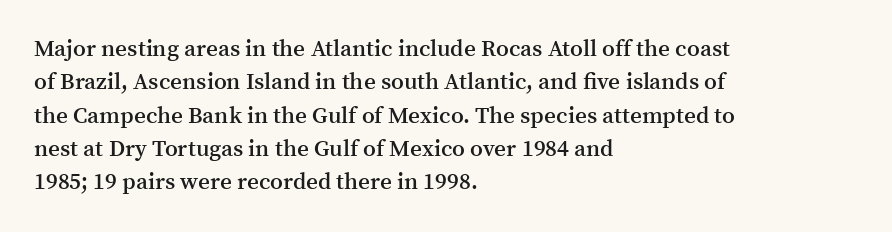
The line-height multiplier appears to be the usual default. The type is set solid horizontally, with unmodified tracking. This rendering uses left alignment, leaving the right contour irregular. Posture: vertical. Underlining? Definitely not there. The sample has been set in demibold, a notch under bold.
